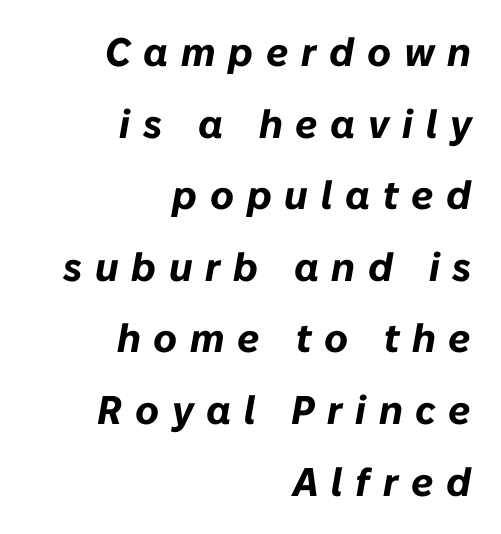
Q: Is the text bold? A: Yes.
Q: Is the text italic (slanted)? A: Yes, it leans right by about 10 degrees.
Q: Is the text underlined? A: No.
Q: How is the paragraph aligned? A: Right-aligned.
Q: Is the spacing between letters normal or unusually wide? A: Unusually wide.
Q: Width (condensed, normal, or wide)? A: Normal.
Q: Stroke contrast? A: Low.
Q: x-height? A: Medium.
Q: Monospaced? A: No.
